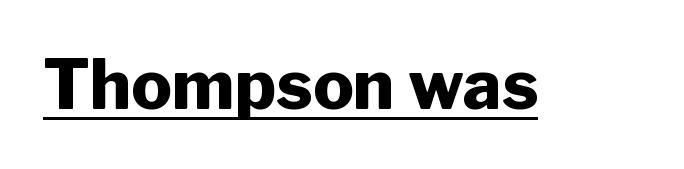
{"serif": "no", "italic": "no", "bold": "yes", "weight": "heavy", "width": "normal", "stroke_contrast": "low", "x_height": "medium", "monospaced": "no", "underline": "yes", "letter_spacing": "normal", "letter_spacing_em": 0.0, "glyph_px": 68}
